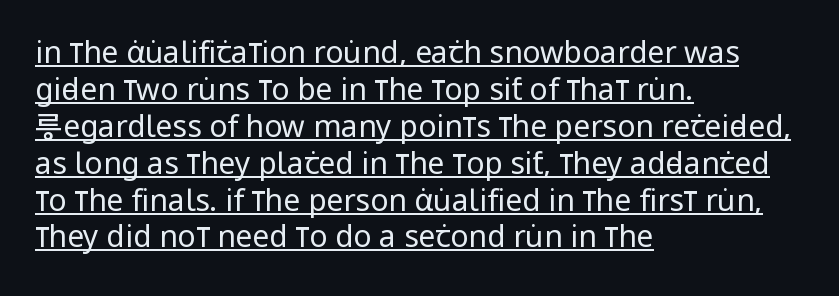
The image shows 30 px regular-weight, condensed sans-serif type, upright; set left-aligned, line spacing 1.23x, normal letter spacing, underlined; low stroke contrast and a large x-height.
